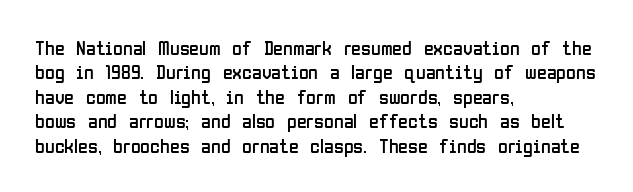
These lines keep a tight, regular rhythm from letter to letter. In CSS terms this would be text-align: left. Weight: in the light-to-regular range. This is roman type, the default non-slanted kind. Decoration check: the copy has no underline.
